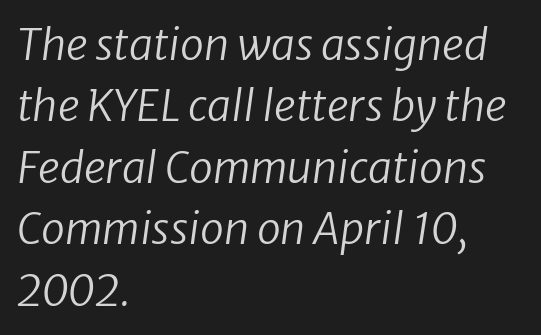
The image shows 43 px regular-weight type, italic (leaning right); set left-aligned, normal line spacing (1.43x), normal letter spacing, not underlined; low stroke contrast and a medium x-height.
